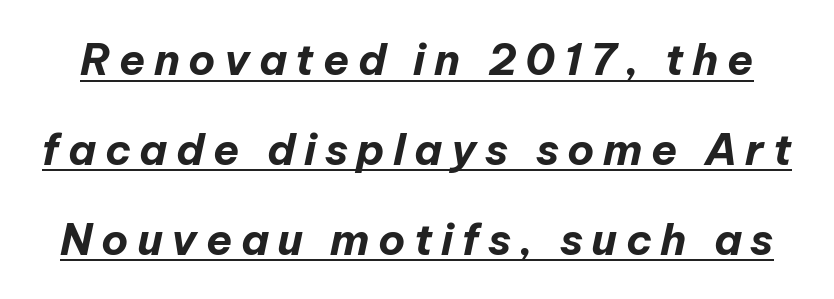
Q: Is the text bold? A: Yes.
Q: Is the text italic (slanted)? A: Yes, it leans right by about 12 degrees.
Q: Is the text underlined? A: Yes.
Q: Is the spacing between letters normal or unusually wide? A: Unusually wide.
Q: Is the spacing between lines tight, normal or loose? A: Loose.
Q: Width (condensed, normal, or wide)? A: Normal.
Q: Stroke contrast? A: Low.
Q: x-height? A: Medium.
Q: Monospaced? A: No.
